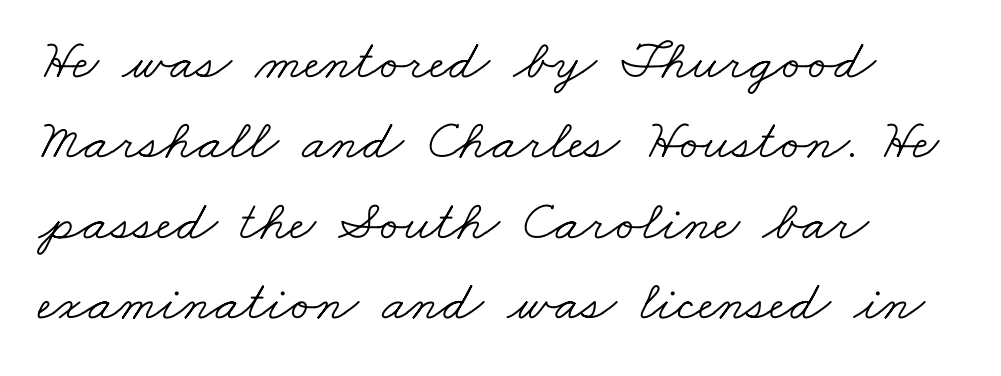
The image shows 57 px light, wide serif type; set left-aligned, normal line spacing (1.41x), normal letter spacing, not underlined; low stroke contrast and a small x-height.
